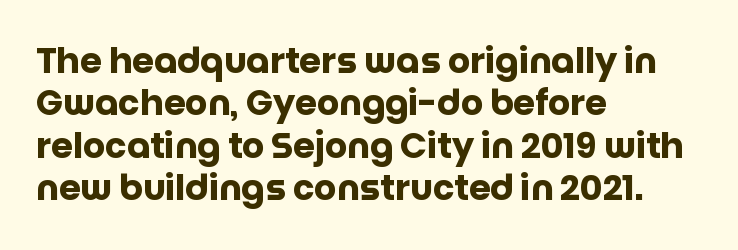
{"serif": "no", "italic": "no", "bold": "yes", "weight": "heavy", "width": "normal", "stroke_contrast": "low", "x_height": "large", "monospaced": "no", "underline": "no", "align": "left", "line_spacing_ratio": 1.21, "letter_spacing": "normal", "letter_spacing_em": 0.0, "glyph_px": 35}
